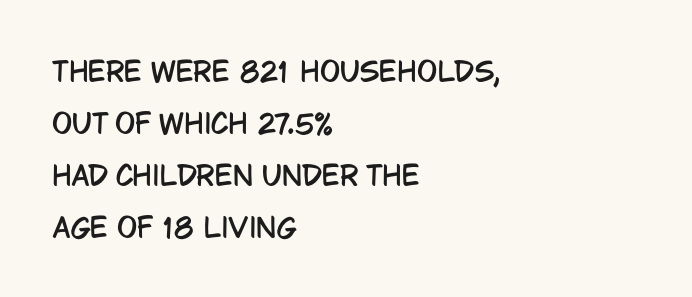
{"italic": "no", "underline": "no", "align": "left", "line_spacing": "loose", "line_spacing_ratio": 1.93, "letter_spacing": "normal", "letter_spacing_em": 0.0, "glyph_px": 27}
